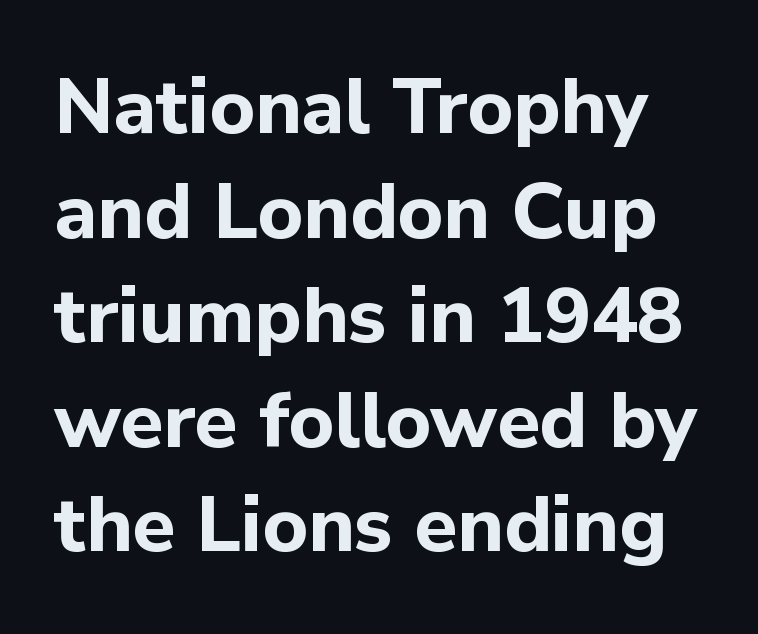
Q: Is the text bold? A: Yes.
Q: Is the text italic (slanted)? A: No, it is upright.
Q: Is the typeface a serif or a sans-serif typeface? A: Sans-serif.
Q: Is the text underlined? A: No.
Q: Is the spacing between letters normal or unusually wide? A: Normal.
Q: Is the spacing between lines tight, normal or loose? A: Normal.
Q: Width (condensed, normal, or wide)? A: Normal.
Q: Stroke contrast? A: Low.
Q: x-height? A: Medium.
Q: Monospaced? A: No.
